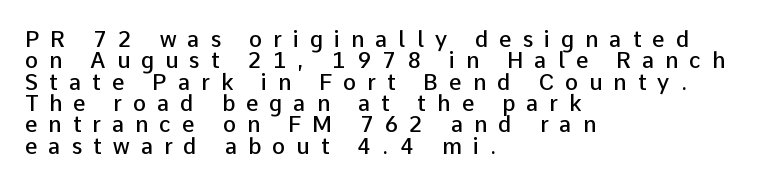
Q: Is the text bold? A: Semi-bold.
Q: Is the text italic (slanted)? A: No, it is upright.
Q: Is the text underlined? A: No.
Q: How is the paragraph aligned? A: Left-aligned.
Q: Is the spacing between letters normal or unusually wide? A: Unusually wide.
Q: Is the spacing between lines tight, normal or loose? A: Tight.
